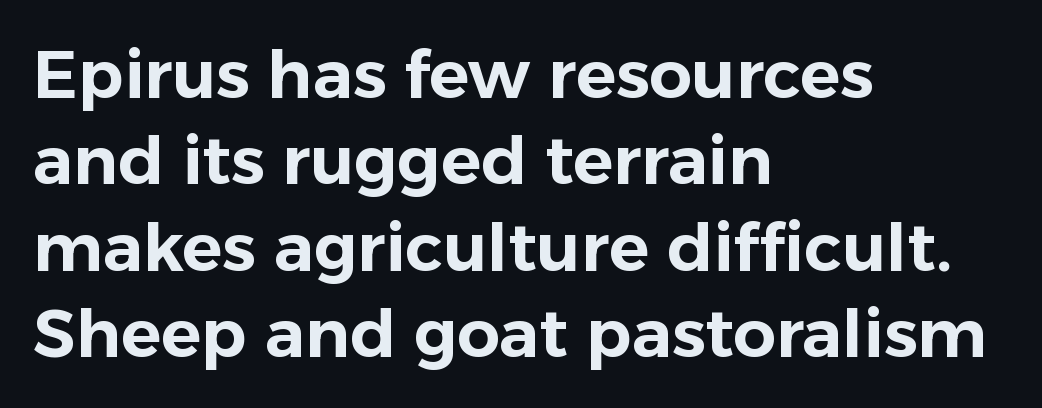
Compared with typical body copy, the letter spacing here is the same. If you measured baseline to baseline, you'd find a middling distance. The letters advance in unequal steps, a hallmark of proportional type. Do the letters lean? They stand straight.
